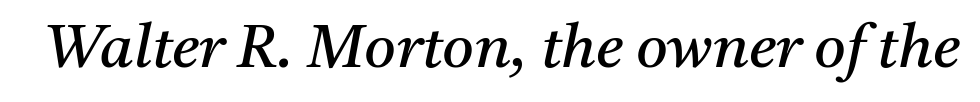
{"serif": "yes", "italic": "yes", "lean": "right", "slant_degrees": 11, "bold": "no", "weight": "regular", "width": "normal", "stroke_contrast": "medium", "x_height": "medium", "monospaced": "no", "underline": "no", "letter_spacing": "normal", "letter_spacing_em": 0.0, "glyph_px": 61}
